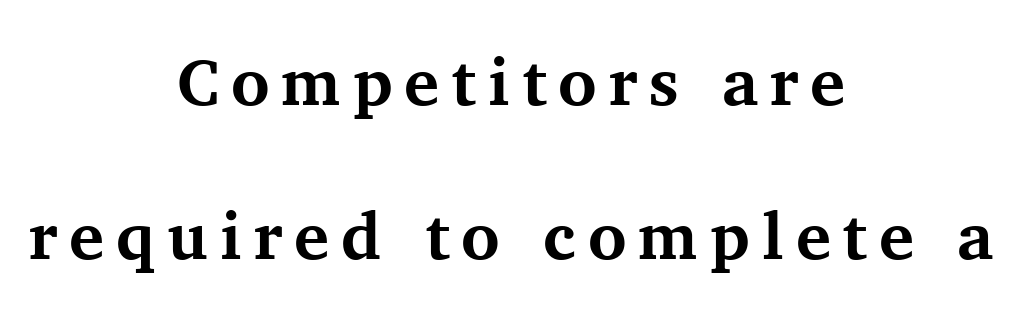
Q: Is the text bold? A: Yes.
Q: Is the text italic (slanted)? A: No, it is upright.
Q: Is the typeface a serif or a sans-serif typeface? A: Serif.
Q: Is the text underlined? A: No.
Q: How is the paragraph aligned? A: Centered.
Q: Is the spacing between lines tight, normal or loose? A: Loose.
Q: Width (condensed, normal, or wide)? A: Normal.
Q: Stroke contrast? A: Medium.
Q: x-height? A: Medium.
Q: Monospaced? A: No.
